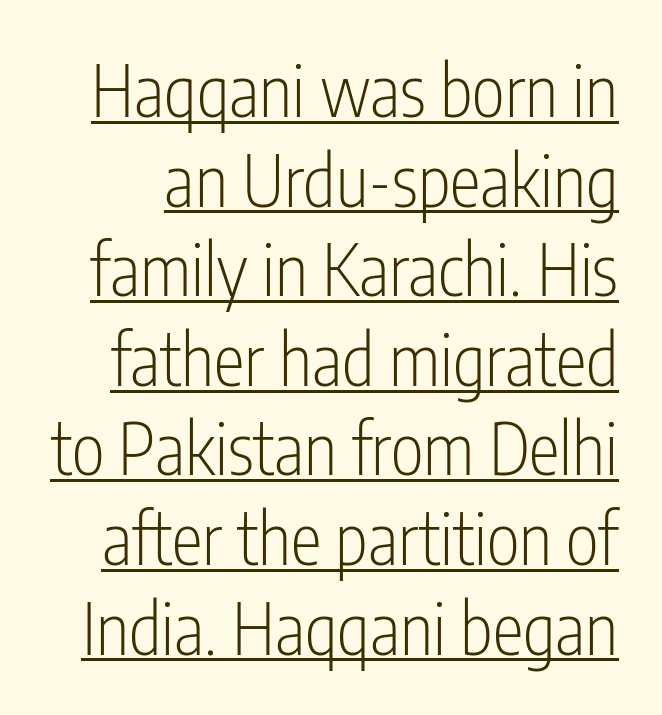
The image shows 70 px light, condensed sans-serif type, upright; set normal line spacing (1.28x), normal letter spacing, underlined; low stroke contrast and a medium x-height.
